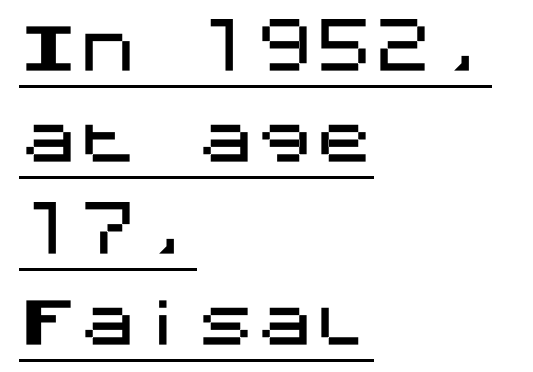
The image shows 59 px sans-serif type, upright; set left-aligned, normal line spacing (1.55x), normal letter spacing, underlined; medium stroke contrast and a large x-height.
